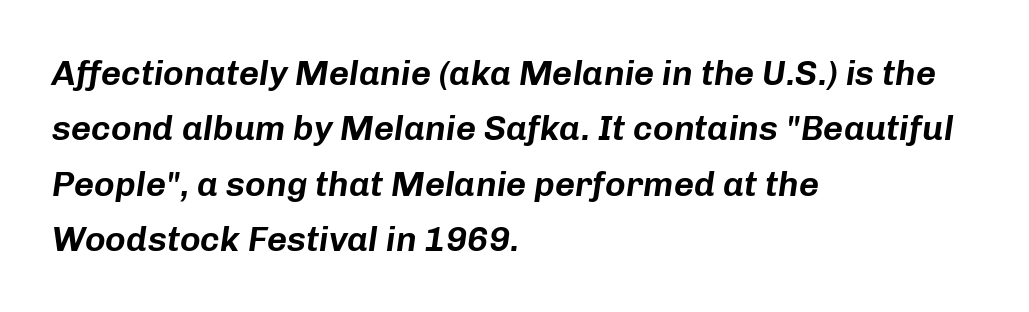
Evenly set lines give the paragraph a standard silhouette. Characters are canted at an angle relative to the baseline's perpendicular. Note the varied advance widths — an 'i' is clearly narrower than an 'm'. Honestly, there is no underline to notice here at all. In CSS terms this would be text-align: left. No extra tracking has been applied to these lines.
